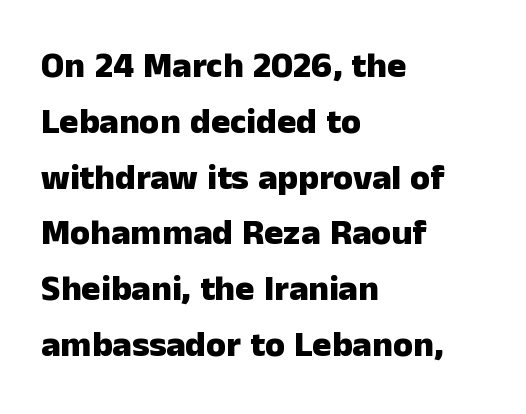
The face used here has the dense, thick strokes of a bold. Reading down the block, your eye returns to a fixed left position each line. A normal amount of white space separates one row of letters from the next. Examine the stroke ends and you'll find no serifs.
